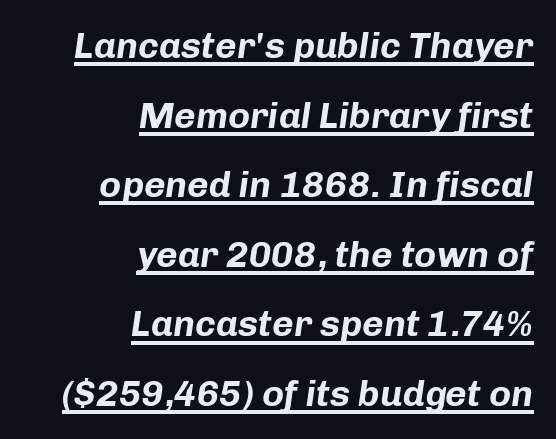
Q: Is the text bold? A: Yes.
Q: Is the text italic (slanted)? A: Yes, it leans right by about 8 degrees.
Q: Is the text underlined? A: Yes.
Q: How is the paragraph aligned? A: Right-aligned.
Q: Is the spacing between letters normal or unusually wide? A: Normal.
Q: Width (condensed, normal, or wide)? A: Normal.
Q: Stroke contrast? A: Low.
Q: x-height? A: Medium.
Q: Monospaced? A: No.
